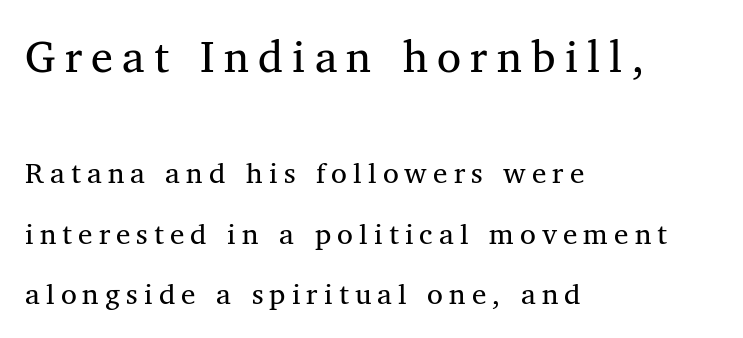
The image shows 44 px regular-weight serif type; set left-aligned, loose line spacing (2.09x), unusually wide letter spacing (+0.21 em), not underlined; the first (top) block is 1.52x larger; medium stroke contrast and a medium x-height.
